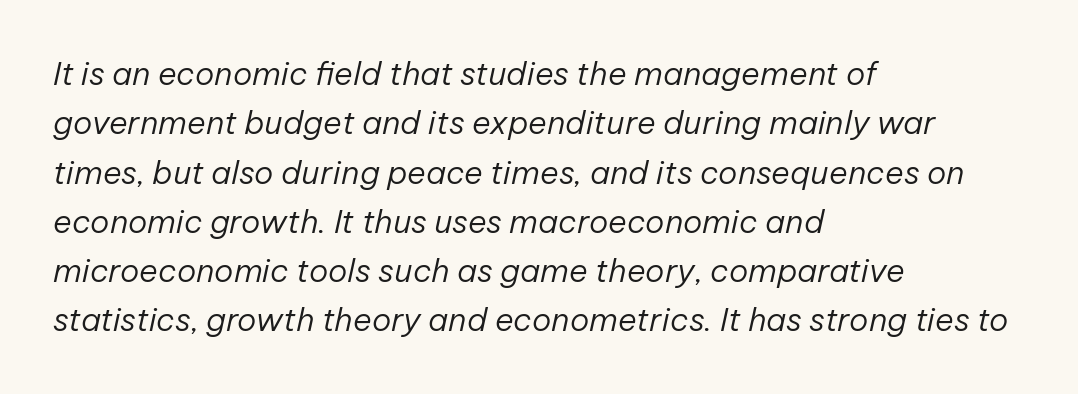
{"italic": "yes", "lean": "right", "slant_degrees": 12, "bold": "no", "weight": "regular", "width": "normal", "stroke_contrast": "low", "x_height": "medium", "monospaced": "no", "underline": "no", "align": "left", "line_spacing": "normal", "line_spacing_ratio": 1.54, "letter_spacing": "normal", "letter_spacing_em": 0.0, "glyph_px": 32}
